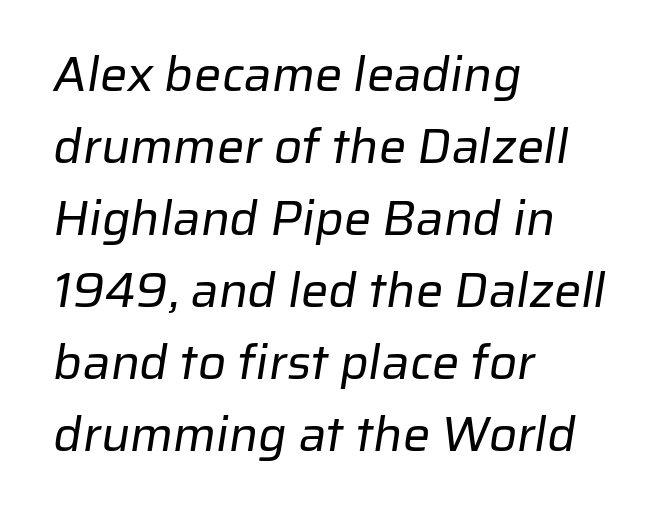
The image shows 49 px regular-weight sans-serif type; set left-aligned, normal line spacing (1.47x), normal letter spacing, not underlined; low stroke contrast and a medium x-height.
